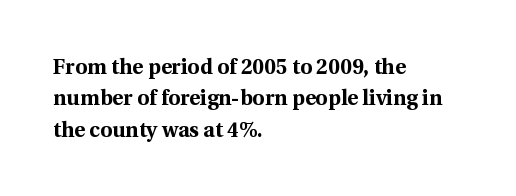
{"italic": "no", "bold": "yes", "underline": "no", "align": "left", "line_spacing": "normal", "line_spacing_ratio": 1.49, "letter_spacing": "normal", "letter_spacing_em": 0.0, "glyph_px": 21}
